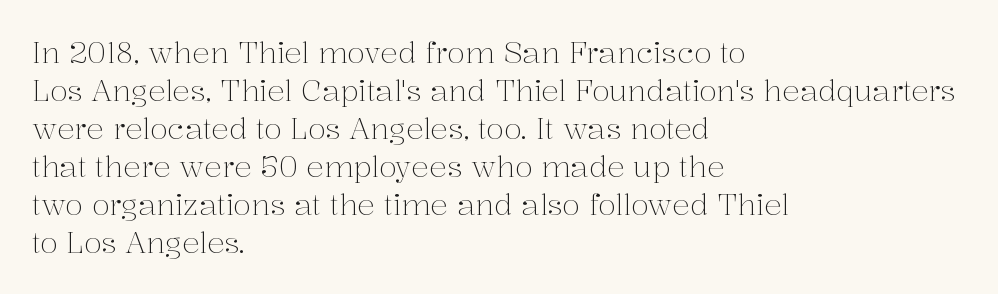
A typesetter would call this proportional, since set widths differ per character. Evenly set lines give the paragraph a standard silhouette. The passage shown is not bold in any degree. The horizontal fit of the characters is conventional and even.
